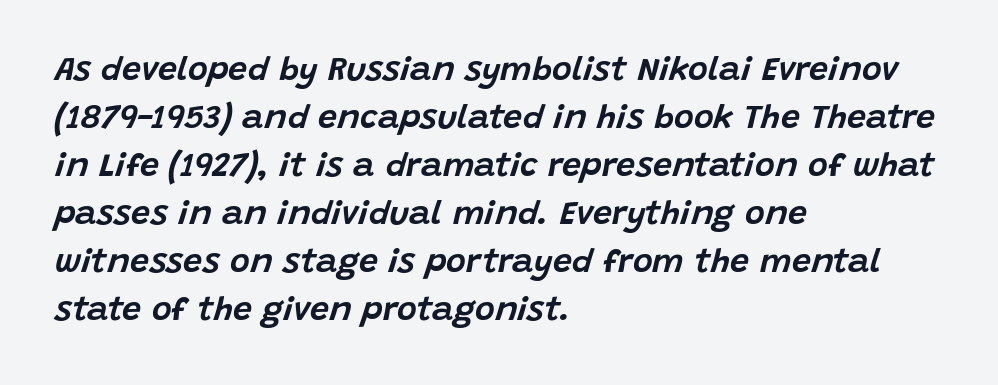
The image shows 34 px text type, italic (leaning right); set left-aligned, normal line spacing (1.41x), normal letter spacing, not underlined; low stroke contrast and a large x-height.
